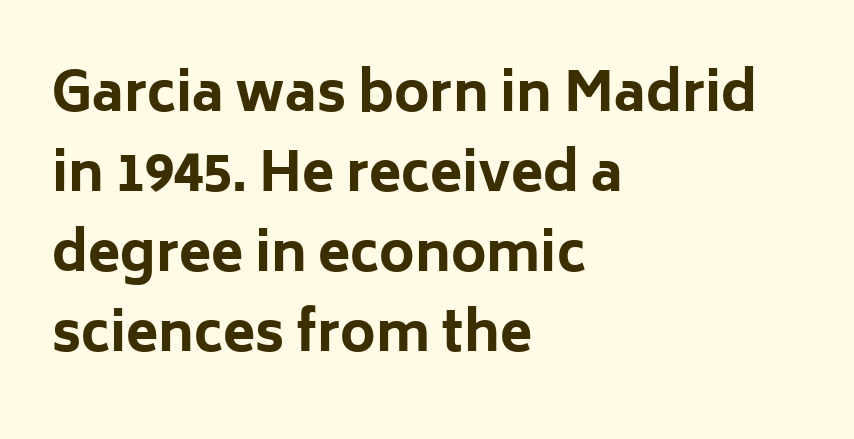
A typesetter would call this proportional, since set widths differ per character. This is heavy type, rendered in bold. These lines keep a tight, regular rhythm from letter to letter. The gap between lines stays unmarked. Reading down the column, the eye jumps a familiar distance to each next line.
